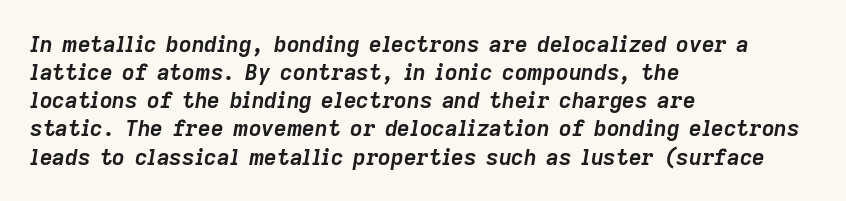
The image shows 22 px bold type, italic (leaning right); set left-aligned, normal line spacing (1.28x), normal letter spacing, not underlined.
